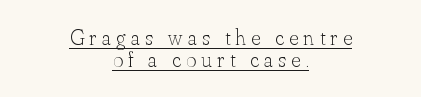
Short note: letters widely spaced. Every character sits straight up, as roman type does. Cramped leading. Short and long lines alike share a common midpoint. Like a heading marked for emphasis, these lines bear an underscore. Stems and bowls with no extra thickness — not bold.
